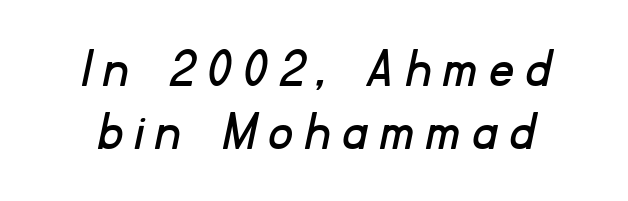
Honestly, there is no underline to notice here at all. Interline gaps are noticeably narrow in this sample. What kind of face is this? One without serifs — a sans. Display-style spreading of the glyphs; the letterfit is very open. Alignment: centered. Is this a fixed-width face? No — the glyphs have proportional, varying widths.
